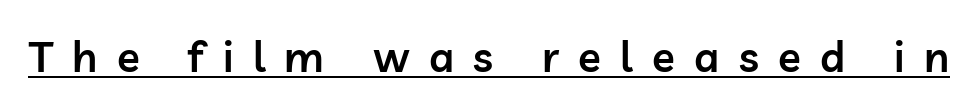
Q: Is the text bold? A: Semi-bold.
Q: Is the text italic (slanted)? A: No, it is upright.
Q: Is the typeface a serif or a sans-serif typeface? A: Sans-serif.
Q: Is the text underlined? A: Yes.
Q: Is the spacing between letters normal or unusually wide? A: Unusually wide.
Q: Width (condensed, normal, or wide)? A: Normal.
Q: Stroke contrast? A: Low.
Q: x-height? A: Medium.
Q: Monospaced? A: No.
